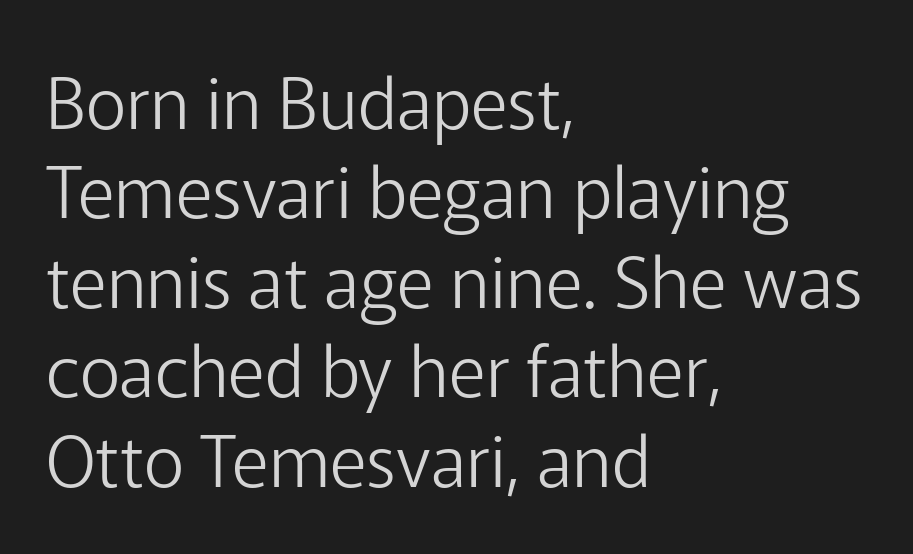
Q: Is the text bold? A: No.
Q: Is the text italic (slanted)? A: No, it is upright.
Q: Is the typeface a serif or a sans-serif typeface? A: Sans-serif.
Q: Is the text underlined? A: No.
Q: How is the paragraph aligned? A: Left-aligned.
Q: Is the spacing between letters normal or unusually wide? A: Normal.
Q: Is the spacing between lines tight, normal or loose? A: Normal.
Q: Width (condensed, normal, or wide)? A: Normal.
Q: Stroke contrast? A: Low.
Q: x-height? A: Medium.
Q: Monospaced? A: No.
